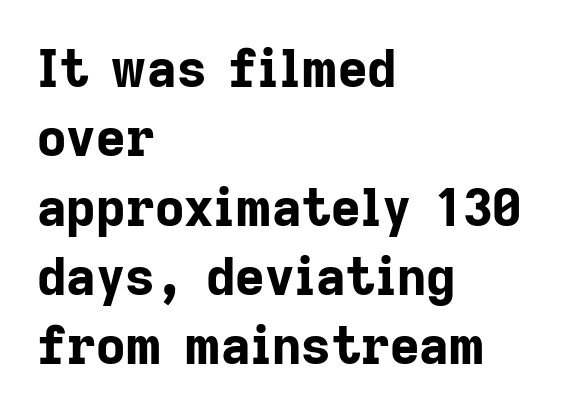
The image shows 51 px bold sans-serif type, upright; set left-aligned, normal line spacing (1.36x), normal letter spacing, not underlined; low stroke contrast and a medium x-height.
